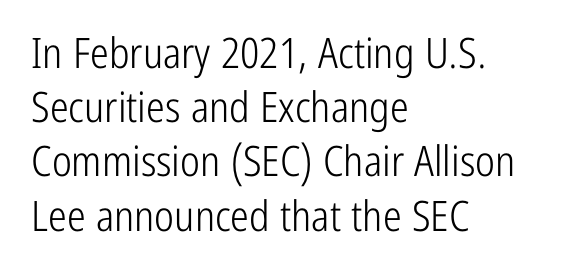
The image shows 42 px light, condensed sans-serif type, upright; set left-aligned, normal line spacing (1.29x), normal letter spacing, not underlined; low stroke contrast and a medium x-height.
